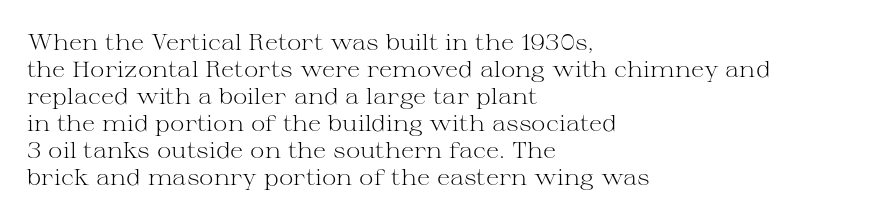
Beneath every word, the page is bare. The lettering holds an erect, upright posture throughout. Caption: face not bold, strokes unweighted. The gaps between neighbouring characters are ordinary and unremarkable.
